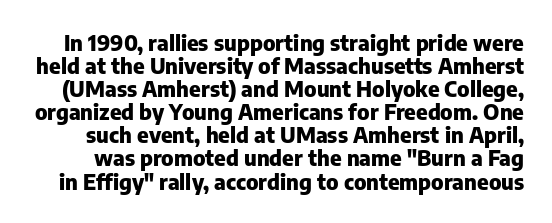
This sample uses an upright cut, with every glyph sitting square on the baseline. Weight: bold. Descenders are the only things crossing below the line. Tracking value appears to be zero — textbook default spacing.
